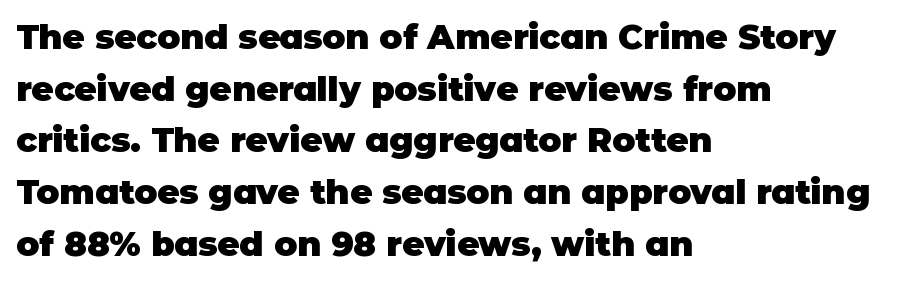
Q: Is the text bold? A: Yes.
Q: Is the text italic (slanted)? A: No, it is upright.
Q: Is the typeface a serif or a sans-serif typeface? A: Sans-serif.
Q: Is the text underlined? A: No.
Q: How is the paragraph aligned? A: Left-aligned.
Q: Is the spacing between letters normal or unusually wide? A: Normal.
Q: Is the spacing between lines tight, normal or loose? A: Normal.
Q: Width (condensed, normal, or wide)? A: Normal.
Q: Stroke contrast? A: Low.
Q: x-height? A: Large.
Q: Monospaced? A: No.
